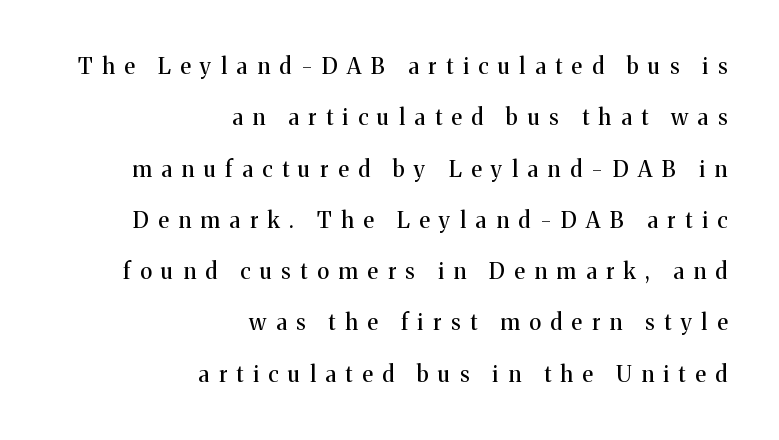
The zone under the glyphs is completely vacant. Between one letter and the next there's a generous, obvious gap. One glance says open: line gaps are wider than usual. Does the lettering tilt? It doesn't — this is upright.
